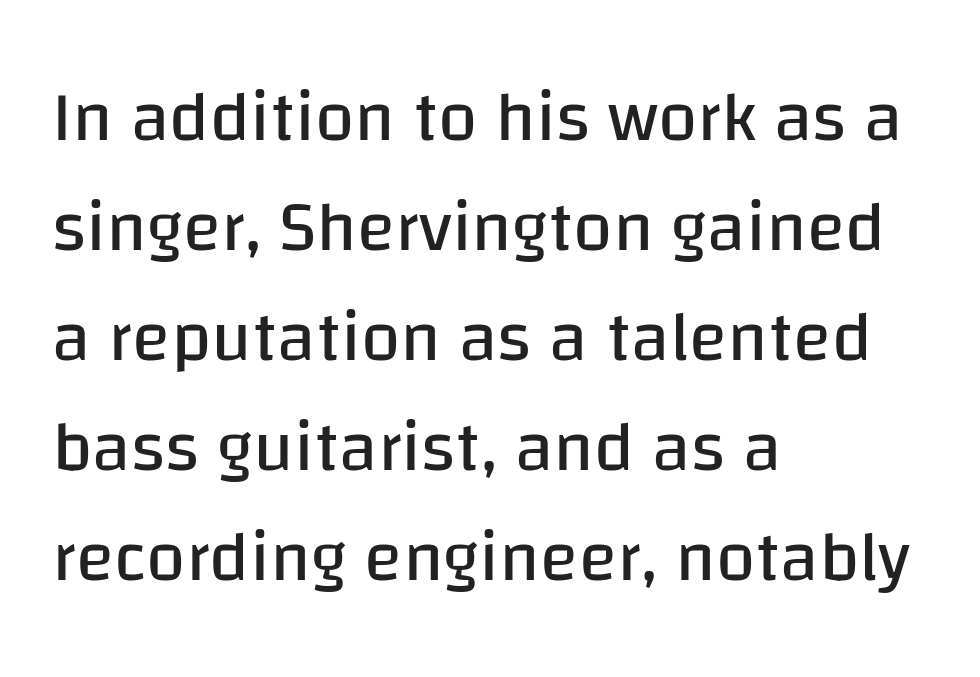
The image shows 71 px regular-weight sans-serif type, upright; set left-aligned, normal line spacing (1.55x), normal letter spacing, not underlined; low stroke contrast and a large x-height.
